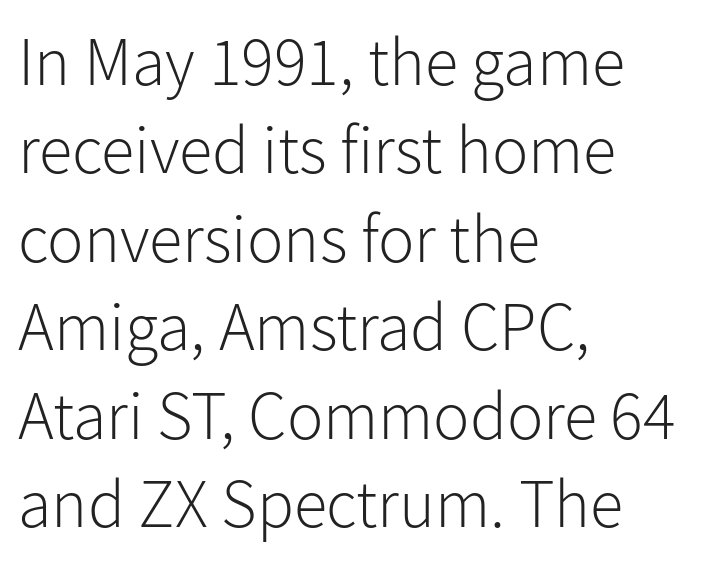
{"serif": "no", "italic": "no", "bold": "no", "weight": "light", "width": "normal", "stroke_contrast": "low", "x_height": "medium", "monospaced": "no", "underline": "no", "align": "left", "line_spacing": "normal", "line_spacing_ratio": 1.3, "letter_spacing": "normal", "letter_spacing_em": 0.0, "glyph_px": 68}
